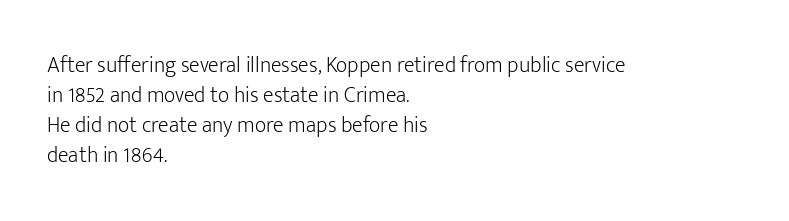
Q: Is the text bold? A: No.
Q: Is the text italic (slanted)? A: No, it is upright.
Q: Is the text underlined? A: No.
Q: How is the paragraph aligned? A: Left-aligned.
Q: Is the spacing between letters normal or unusually wide? A: Normal.
Q: Is the spacing between lines tight, normal or loose? A: Normal.
